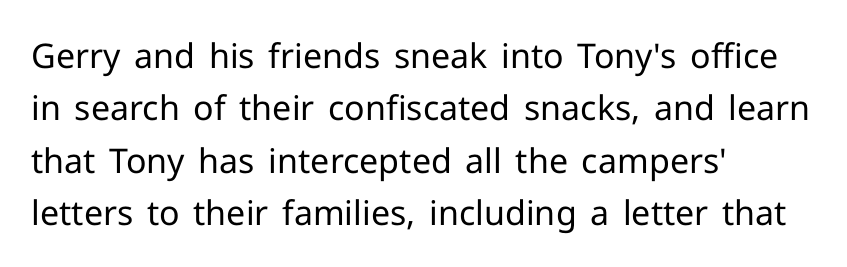
{"serif": "no", "italic": "no", "bold": "no", "weight": "regular", "width": "normal", "stroke_contrast": "low", "x_height": "medium", "monospaced": "no", "underline": "no", "align": "left", "line_spacing": "normal", "line_spacing_ratio": 1.54, "letter_spacing": "normal", "letter_spacing_em": 0.0, "glyph_px": 34}
